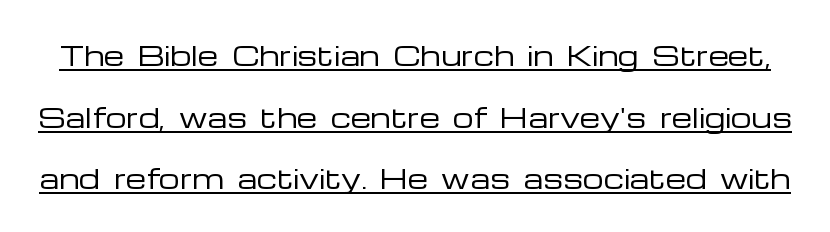
The image shows 26 px text type, upright; set loose line spacing (2.37x), normal letter spacing, underlined.
